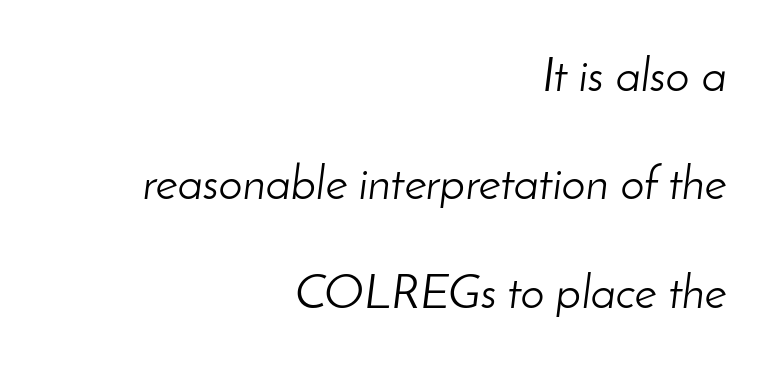
Q: Is the text bold? A: No.
Q: Is the text italic (slanted)? A: Yes, it leans right by about 8 degrees.
Q: Is the text underlined? A: No.
Q: How is the paragraph aligned? A: Right-aligned.
Q: Is the spacing between letters normal or unusually wide? A: Normal.
Q: Is the spacing between lines tight, normal or loose? A: Loose.
Q: Width (condensed, normal, or wide)? A: Normal.
Q: Stroke contrast? A: Low.
Q: x-height? A: Small.
Q: Monospaced? A: No.
